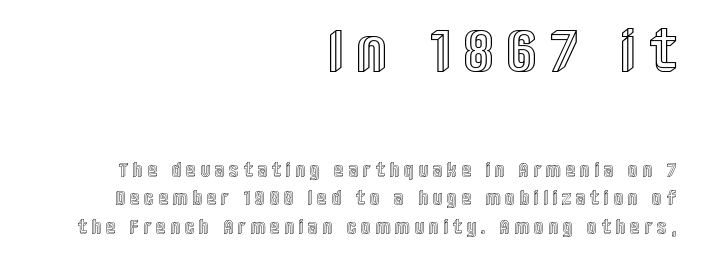
{"italic": "no", "width": "condensed", "x_height": "large", "monospaced": "no", "underline": "no", "align": "right", "line_spacing": "normal", "line_spacing_ratio": 1.43, "letter_spacing": "wide", "letter_spacing_em": 0.29, "larger_block": "first", "size_ratio": 3.0, "glyph_px": 60}
